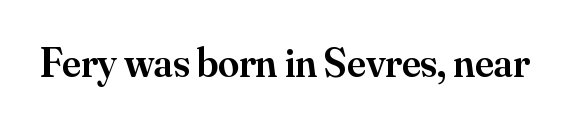
{"serif": "yes", "italic": "no", "bold": "semi", "weight": "semibold", "width": "normal", "stroke_contrast": "medium", "x_height": "small", "monospaced": "no", "underline": "no", "letter_spacing": "normal", "letter_spacing_em": 0.0, "glyph_px": 42}
